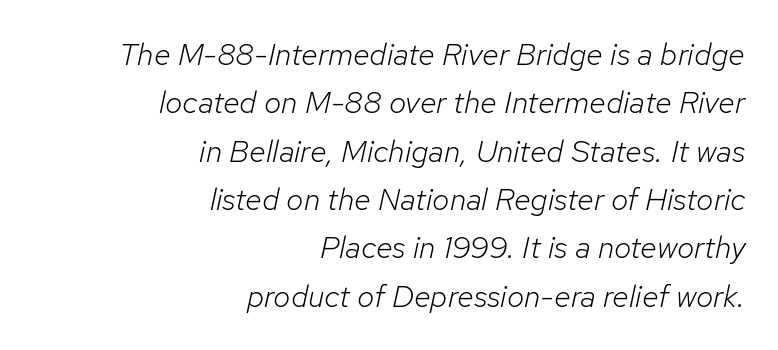
The image shows 31 px light type, italic (leaning right); set right-aligned, normal line spacing (1.56x), normal letter spacing, not underlined; low stroke contrast and a medium x-height.
